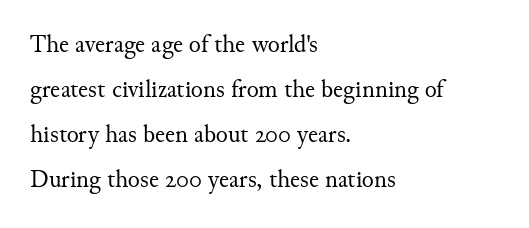
The image shows 25 px text type, upright; set left-aligned, line spacing 1.8x, normal letter spacing, not underlined.
